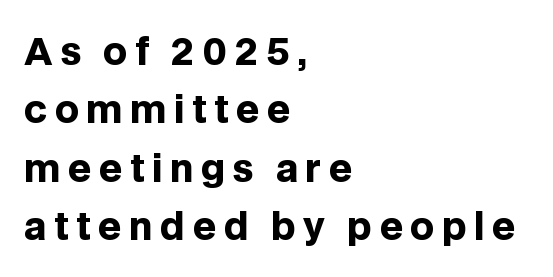
{"serif": "no", "italic": "no", "bold": "yes", "weight": "heavy", "width": "normal", "stroke_contrast": "low", "x_height": "large", "monospaced": "no", "underline": "no", "align": "left", "line_spacing": "normal", "line_spacing_ratio": 1.58, "letter_spacing": "wide", "letter_spacing_em": 0.2, "glyph_px": 37}
